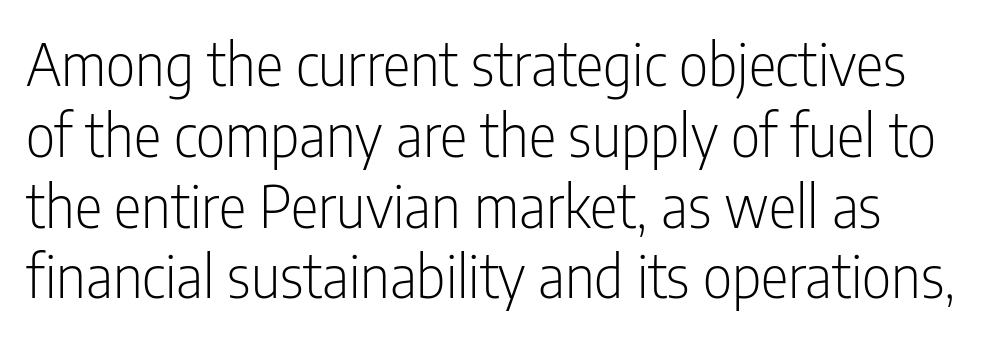
{"serif": "no", "italic": "no", "bold": "no", "weight": "light", "width": "condensed", "stroke_contrast": "low", "x_height": "medium", "monospaced": "no", "underline": "no", "line_spacing_ratio": 1.22, "letter_spacing": "normal", "letter_spacing_em": 0.0, "glyph_px": 58}
